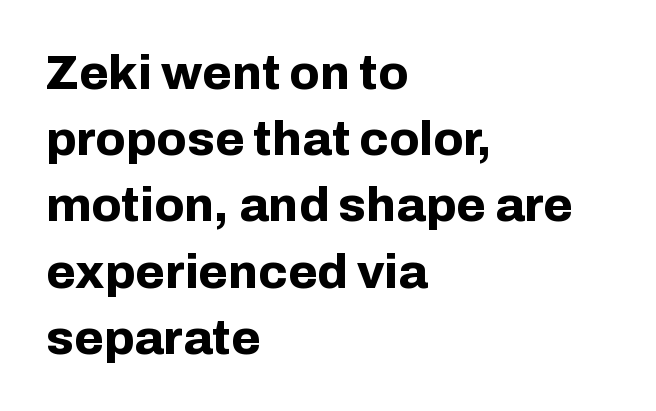
The image shows 48 px bold sans-serif type, upright; set left-aligned, normal line spacing (1.38x), normal letter spacing, not underlined; low stroke contrast and a medium x-height.
